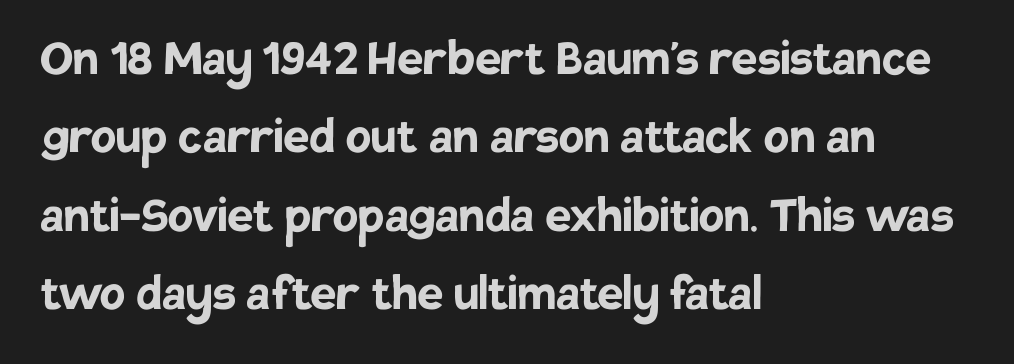
{"serif": "no", "italic": "no", "bold": "yes", "weight": "semibold", "width": "normal", "stroke_contrast": "low", "x_height": "large", "monospaced": "no", "underline": "no", "align": "left", "line_spacing": "normal", "line_spacing_ratio": 1.35, "letter_spacing": "normal", "letter_spacing_em": 0.0, "glyph_px": 58}
